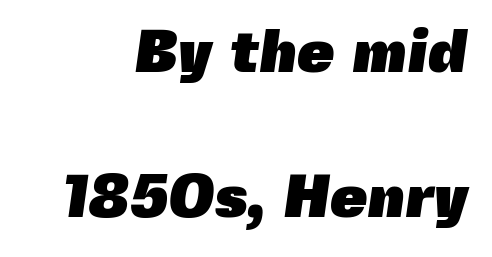
The image shows 60 px heavy sans-serif type; set right-aligned, loose line spacing (2.42x), normal letter spacing, not underlined; a medium x-height.
